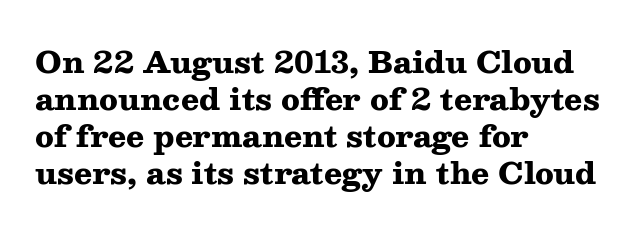
Think of a printed novel: that variable character pitch is what you see here. Stroke terminals: seriffed. Designer's note — italics off, roman on. The paragraph has a hard left edge and a soft right edge. Tracking here is standard; glyphs follow each other at the usual distance.
